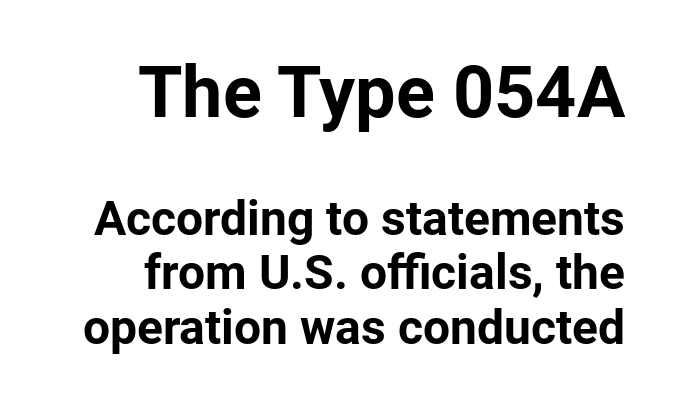
Reading down the block, your eye finds every line finishing at a fixed right position. This sample trades vertical openness for compactness between lines. Visually, the top section dominates because its glyphs are scaled up. Type style note: lacks serifs.
